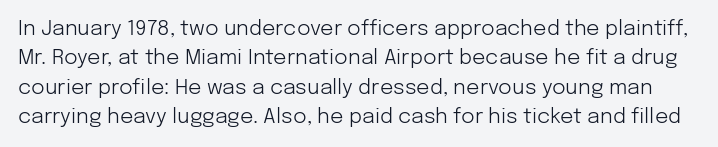
The image shows 21 px text type, upright; set normal line spacing (1.4x), normal letter spacing, not underlined.
